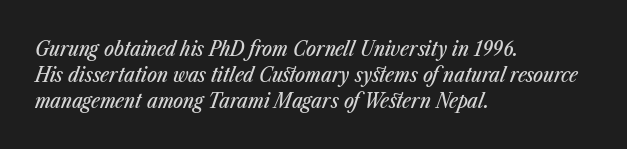
The image shows 21 px text type, italic (leaning right); set left-aligned, line spacing 1.23x, normal letter spacing, not underlined.
